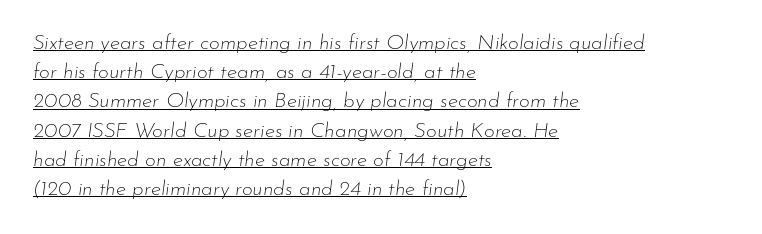
{"italic": "yes", "lean": "right", "slant_degrees": 7, "bold": "no", "underline": "yes", "align": "left", "line_spacing": "normal", "line_spacing_ratio": 1.39, "letter_spacing": "normal", "letter_spacing_em": 0.0, "glyph_px": 21}
